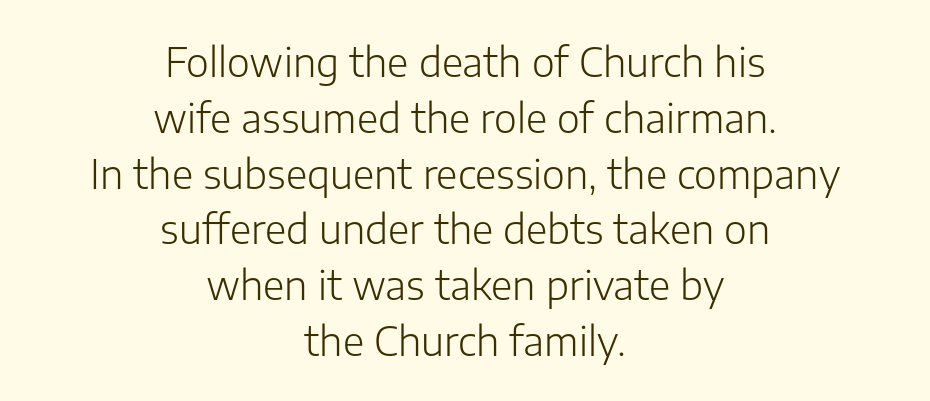
Q: Is the text bold? A: No.
Q: Is the text italic (slanted)? A: No, it is upright.
Q: Is the typeface a serif or a sans-serif typeface? A: Sans-serif.
Q: Is the text underlined? A: No.
Q: How is the paragraph aligned? A: Centered.
Q: Is the spacing between letters normal or unusually wide? A: Normal.
Q: Is the spacing between lines tight, normal or loose? A: Normal.
Q: Width (condensed, normal, or wide)? A: Normal.
Q: Stroke contrast? A: Low.
Q: x-height? A: Medium.
Q: Monospaced? A: No.
